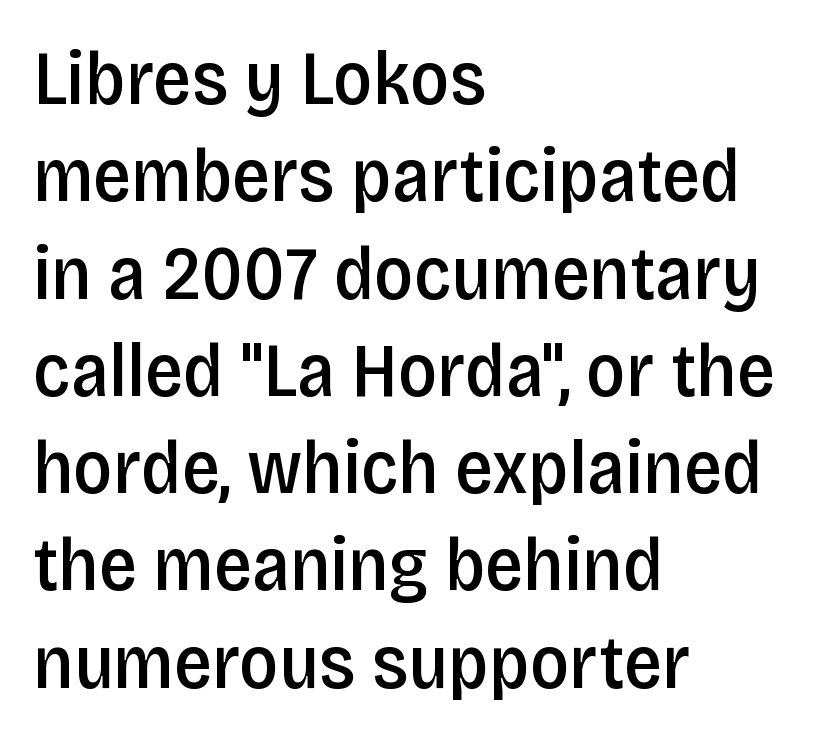
{"serif": "no", "italic": "no", "bold": "semi", "weight": "semibold", "width": "condensed", "stroke_contrast": "low", "x_height": "large", "monospaced": "no", "underline": "no", "align": "left", "line_spacing": "normal", "line_spacing_ratio": 1.28, "letter_spacing": "normal", "letter_spacing_em": 0.0, "glyph_px": 76}
